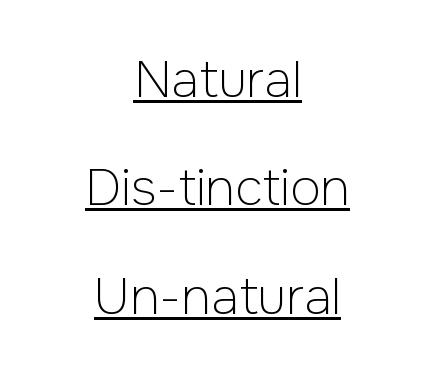
Caption: lettering with a line underneath. You could fit nearly another row in the gap between these rows. Check where the strokes stop: nothing finishes them off — pure sans. Tall strokes in this sample are plumb rather than angled.
